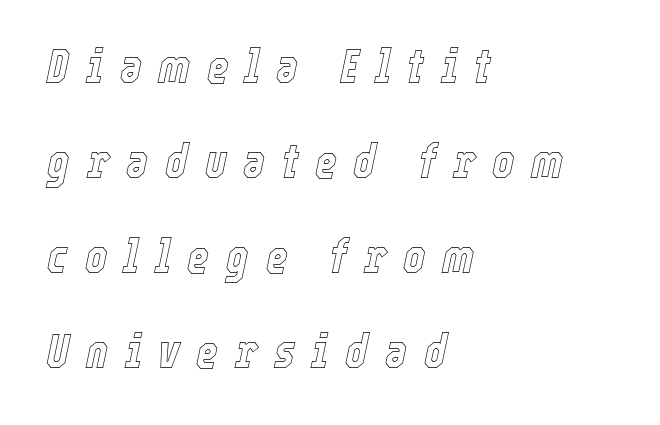
Q: Is the text italic (slanted)? A: Yes, it leans right by about 12 degrees.
Q: Is the text underlined? A: No.
Q: How is the paragraph aligned? A: Left-aligned.
Q: Is the spacing between letters normal or unusually wide? A: Unusually wide.
Q: Is the spacing between lines tight, normal or loose? A: Loose.
Q: Width (condensed, normal, or wide)? A: Condensed.
Q: x-height? A: Medium.
Q: Monospaced? A: No.
